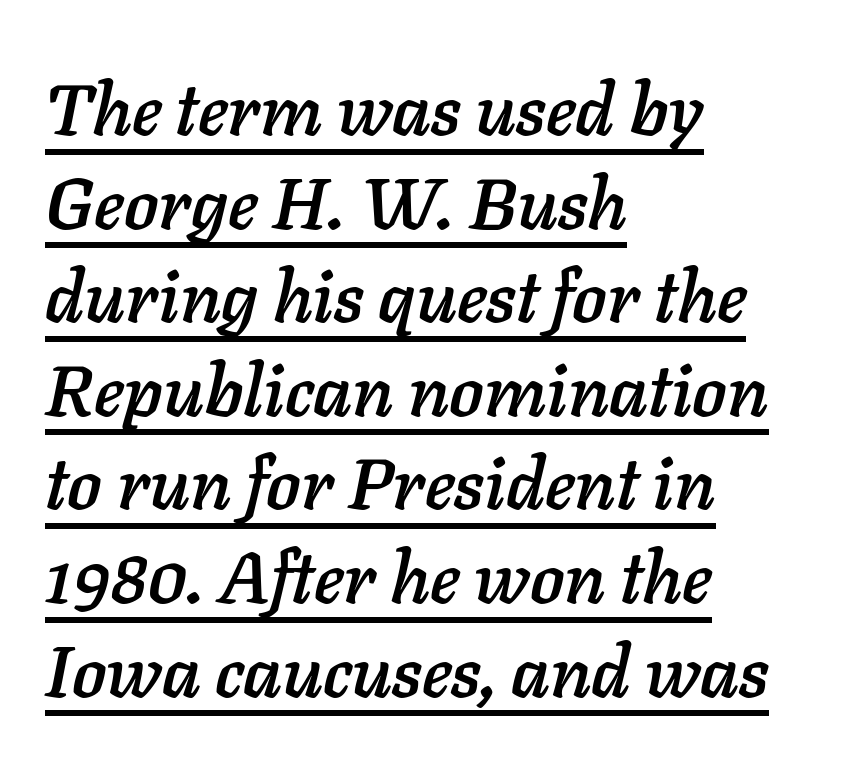
The image shows 72 px text type, italic (leaning right); set left-aligned, normal line spacing (1.3x), normal letter spacing, underlined; low stroke contrast and a medium x-height.
